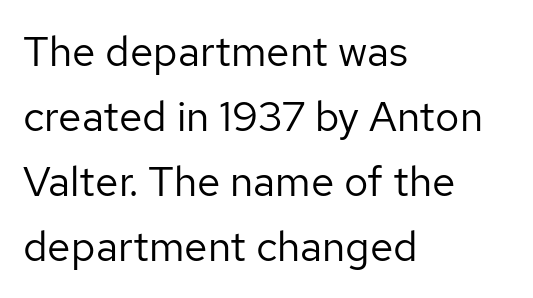
The image shows 42 px regular-weight sans-serif type, upright; set left-aligned, normal line spacing (1.55x), normal letter spacing, not underlined; low stroke contrast and a medium x-height.
